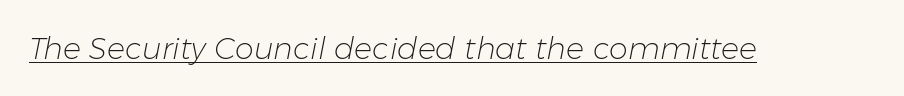
These characters rest on top of a visible drawn line. Spacing between characters is what you'd get straight out of the box. Stems and bowls with no extra thickness — not bold. These lines were composed using italics. The letters advance in unequal steps, a hallmark of proportional type.
